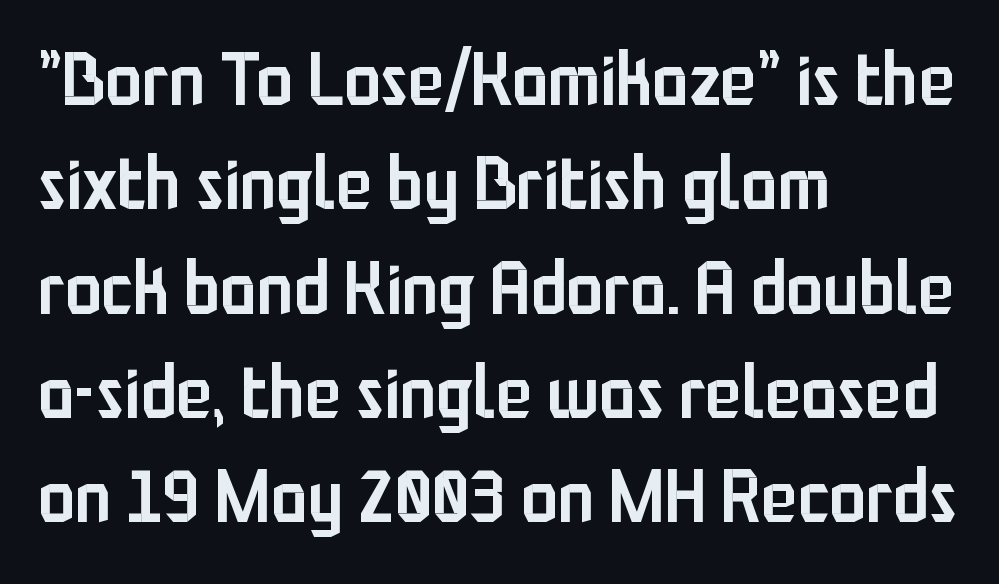
{"serif": "no", "italic": "no", "bold": "semi", "weight": "semibold", "width": "condensed", "stroke_contrast": "low", "x_height": "medium", "monospaced": "no", "underline": "no", "align": "left", "line_spacing": "normal", "line_spacing_ratio": 1.41, "letter_spacing": "normal", "letter_spacing_em": 0.0, "glyph_px": 74}
